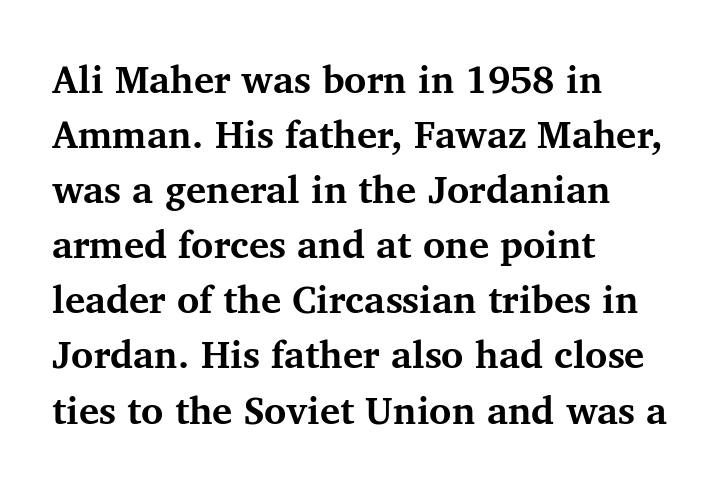
The face used here is proportionally spaced, like ordinary book or web type. Notice how descenders clear the ascenders below comfortably — that's standard leading. The strokes are fattened all the way to bold. Nobody touched the tracking dial on this one.
